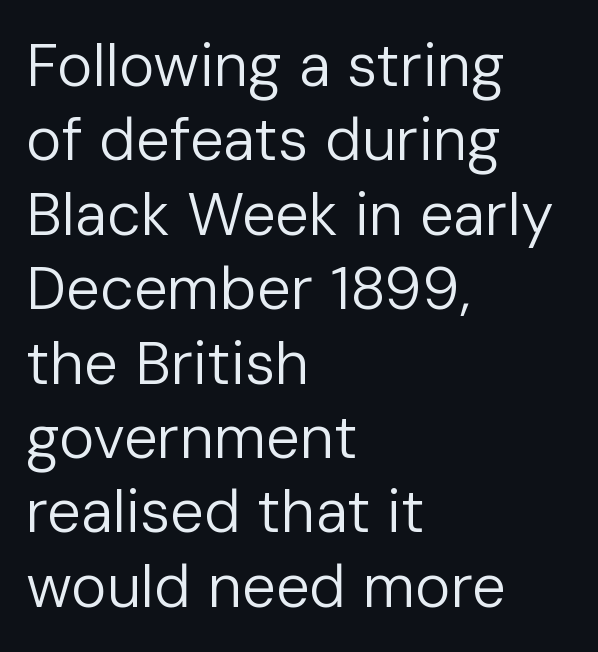
The image shows 60 px regular-weight sans-serif type, upright; set left-aligned, line spacing 1.24x, normal letter spacing, not underlined; low stroke contrast and a medium x-height.
